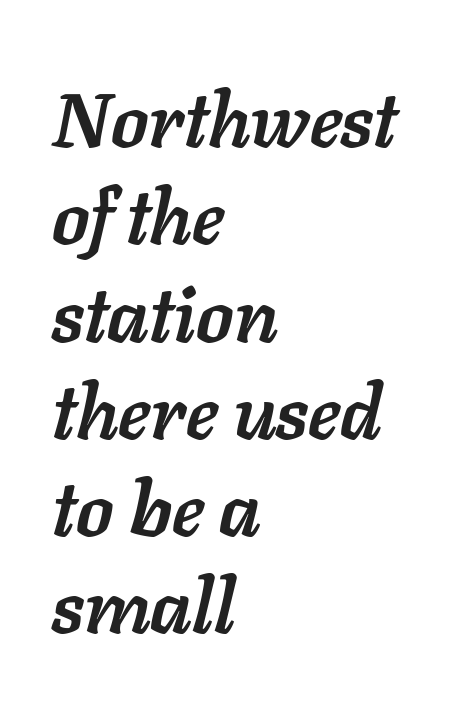
Q: Is the text bold? A: Yes.
Q: Is the text italic (slanted)? A: Yes, it leans right by about 11 degrees.
Q: Is the text underlined? A: No.
Q: How is the paragraph aligned? A: Left-aligned.
Q: Is the spacing between letters normal or unusually wide? A: Normal.
Q: Is the spacing between lines tight, normal or loose? A: Normal.
Q: Width (condensed, normal, or wide)? A: Normal.
Q: Stroke contrast? A: Low.
Q: x-height? A: Medium.
Q: Monospaced? A: No.
